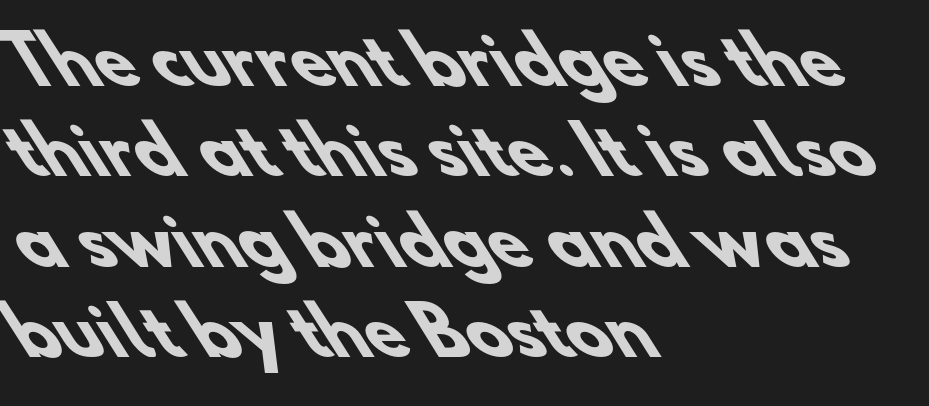
Q: Is the text bold? A: Yes.
Q: Is the typeface a serif or a sans-serif typeface? A: Sans-serif.
Q: Is the text underlined? A: No.
Q: How is the paragraph aligned? A: Left-aligned.
Q: Is the spacing between letters normal or unusually wide? A: Normal.
Q: Is the spacing between lines tight, normal or loose? A: Normal.
Q: Width (condensed, normal, or wide)? A: Normal.
Q: Stroke contrast? A: Low.
Q: x-height? A: Small.
Q: Monospaced? A: No.
